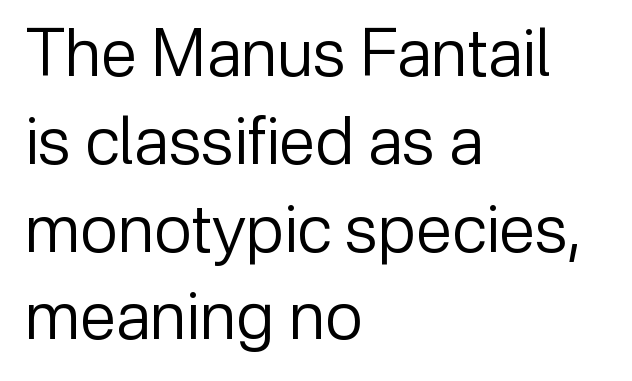
{"serif": "no", "italic": "no", "bold": "no", "weight": "regular", "width": "normal", "stroke_contrast": "low", "x_height": "medium", "monospaced": "no", "underline": "no", "align": "left", "line_spacing": "normal", "line_spacing_ratio": 1.33, "letter_spacing": "normal", "letter_spacing_em": 0.0, "glyph_px": 66}
